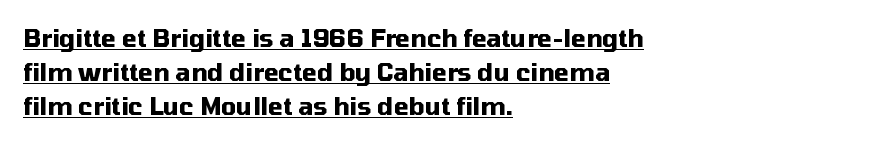
{"italic": "no", "bold": "yes", "underline": "yes", "align": "left", "line_spacing": "normal", "line_spacing_ratio": 1.42, "letter_spacing": "normal", "letter_spacing_em": 0.0, "glyph_px": 24}
